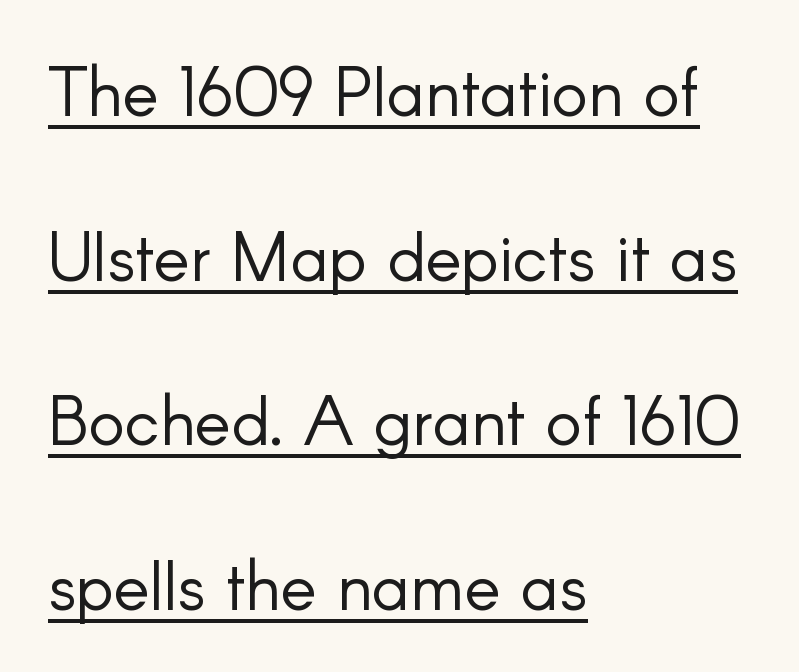
{"serif": "no", "italic": "no", "bold": "no", "weight": "light", "width": "normal", "stroke_contrast": "low", "x_height": "small", "monospaced": "no", "underline": "yes", "align": "left", "line_spacing": "loose", "line_spacing_ratio": 2.42, "letter_spacing": "normal", "letter_spacing_em": 0.0, "glyph_px": 68}
